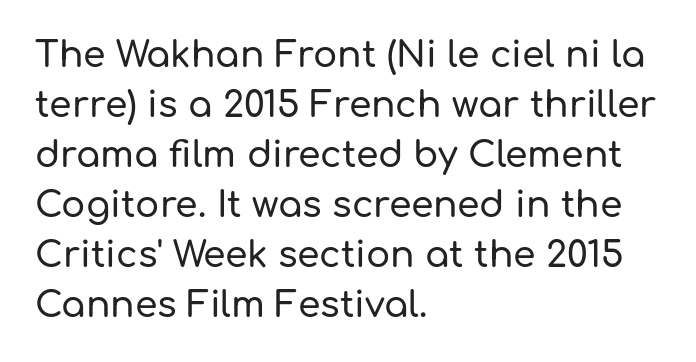
Honestly, the letter spacing is just normal — you wouldn't notice it. What kind of face is this? One without serifs — a sans. When letters stand straight like this, we call the style roman or upright. Rows of type keep a routine distance in the vertical direction.
